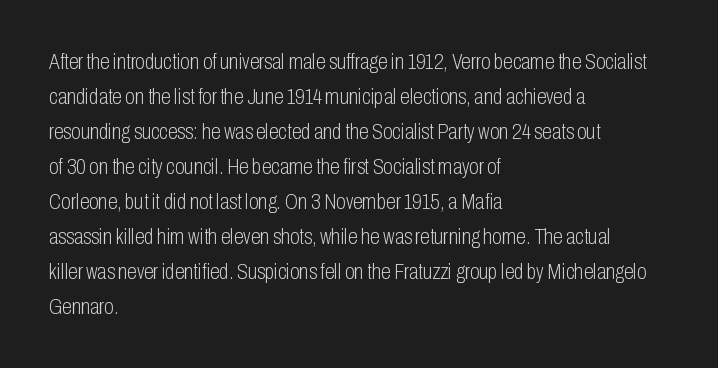
The image shows 22 px text type, upright; set left-aligned, normal line spacing (1.59x), normal letter spacing, not underlined.
